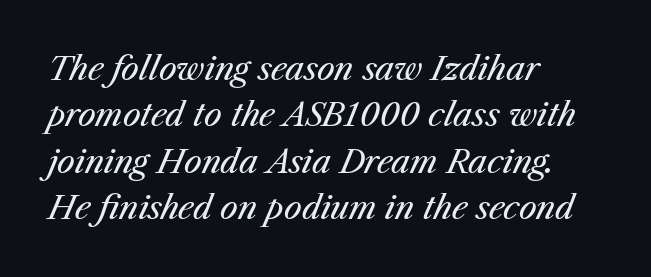
The image shows 32 px regular-weight type, italic (leaning right); set left-aligned, normal line spacing (1.45x), normal letter spacing, not underlined; medium stroke contrast and a medium x-height.
